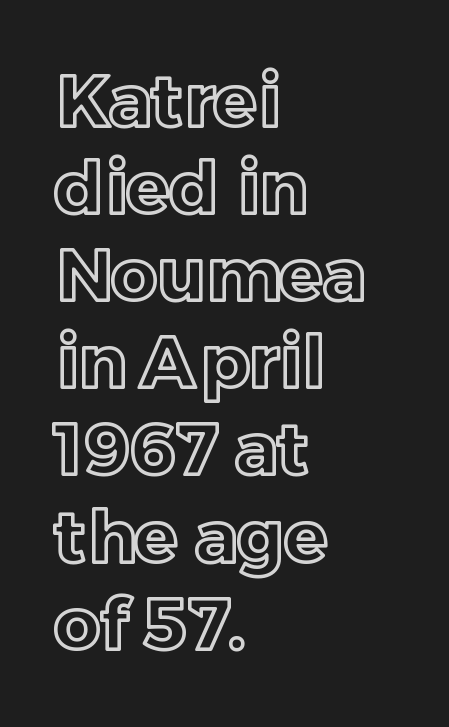
Decoration check: the copy has no underline. Does the copy run flush right? No — it runs flush left. Italic: no, the glyphs are upright roman. Looks like regular typesetting: each glyph gets only the width it needs. Nobody touched the tracking dial on this one.
